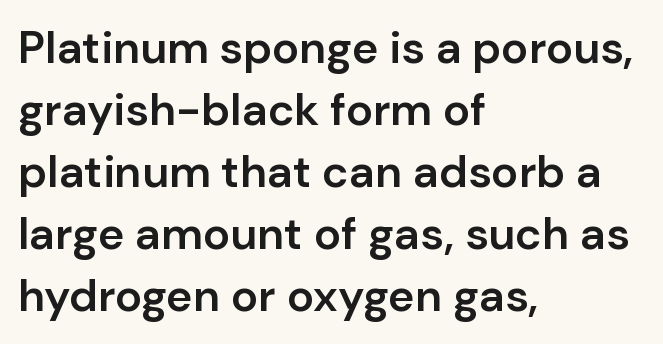
{"serif": "no", "italic": "no", "bold": "semi", "weight": "semibold", "width": "normal", "stroke_contrast": "low", "x_height": "medium", "monospaced": "no", "underline": "no", "align": "left", "line_spacing": "normal", "line_spacing_ratio": 1.38, "letter_spacing": "normal", "letter_spacing_em": 0.0, "glyph_px": 45}
